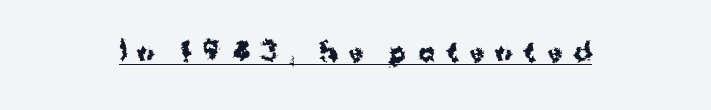
The image shows 25 px bold type, upright; set unusually wide letter spacing (+0.43 em), underlined.
